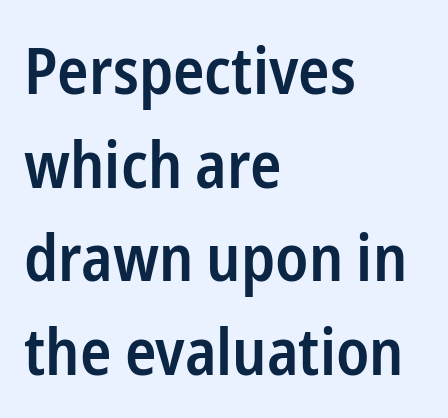
Q: Is the text bold? A: Semi-bold.
Q: Is the text italic (slanted)? A: No, it is upright.
Q: Is the typeface a serif or a sans-serif typeface? A: Sans-serif.
Q: Is the text underlined? A: No.
Q: How is the paragraph aligned? A: Left-aligned.
Q: Is the spacing between letters normal or unusually wide? A: Normal.
Q: Is the spacing between lines tight, normal or loose? A: Normal.
Q: Width (condensed, normal, or wide)? A: Condensed.
Q: Stroke contrast? A: Low.
Q: x-height? A: Medium.
Q: Monospaced? A: No.
